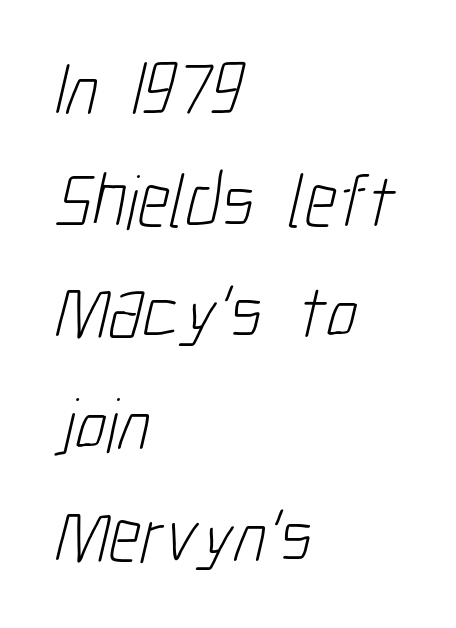
The image shows 76 px light, condensed sans-serif type; set left-aligned, normal line spacing (1.47x), normal letter spacing, not underlined; low stroke contrast and a medium x-height.
